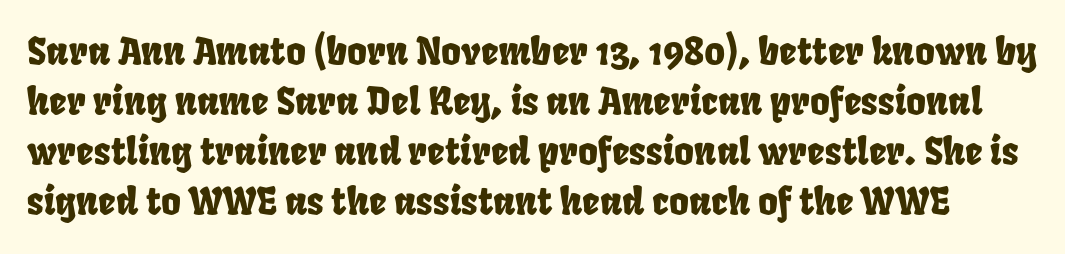
Line spacing here is normal. Here the designer chose a conventional face with non-uniform glyph widths. These lines keep a tight, regular rhythm from letter to letter. Underline: absent.
